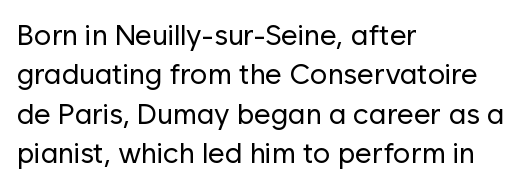
Q: Is the text bold? A: No.
Q: Is the text italic (slanted)? A: No, it is upright.
Q: Is the typeface a serif or a sans-serif typeface? A: Sans-serif.
Q: Is the text underlined? A: No.
Q: How is the paragraph aligned? A: Left-aligned.
Q: Is the spacing between letters normal or unusually wide? A: Normal.
Q: Is the spacing between lines tight, normal or loose? A: Normal.
Q: Width (condensed, normal, or wide)? A: Normal.
Q: Stroke contrast? A: Low.
Q: x-height? A: Medium.
Q: Monospaced? A: No.
